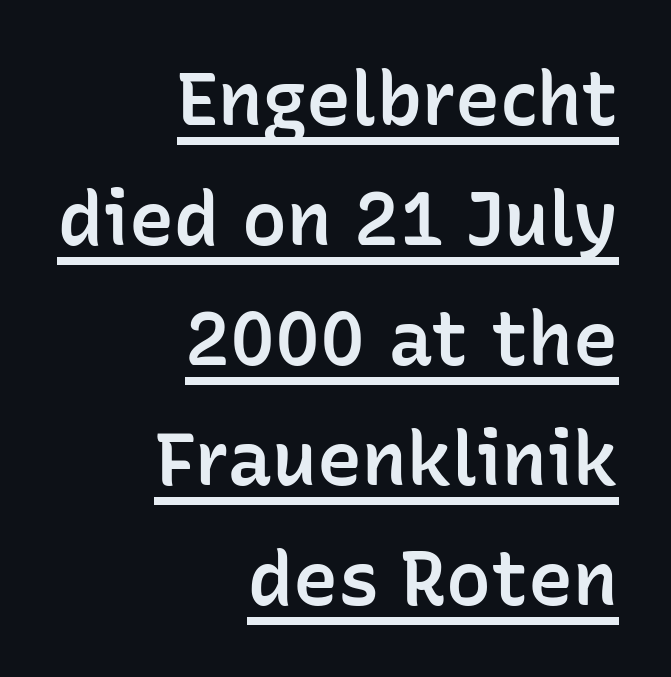
Line spacing here is normal. The rendering anchors every line to the right-hand side. It's the straight-up-and-down kind of type. The passage shown is underscored from start to finish. The face used here is rendered with its standard letterfit. Looks like regular typesetting: each glyph gets only the width it needs.
